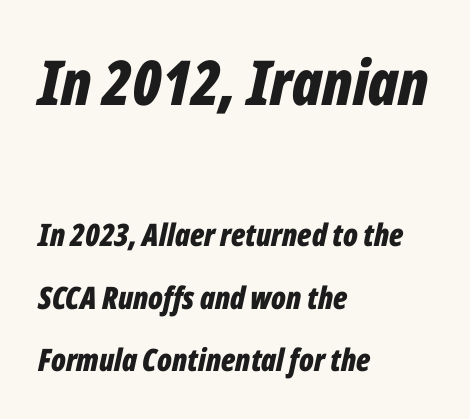
{"italic": "yes", "lean": "right", "slant_degrees": 12, "bold": "yes", "weight": "bold", "width": "condensed", "stroke_contrast": "low", "x_height": "medium", "monospaced": "no", "underline": "no", "align": "left", "line_spacing": "loose", "line_spacing_ratio": 2.01, "letter_spacing": "normal", "letter_spacing_em": 0.0, "larger_block": "first", "size_ratio": 2.0, "glyph_px": 62}
